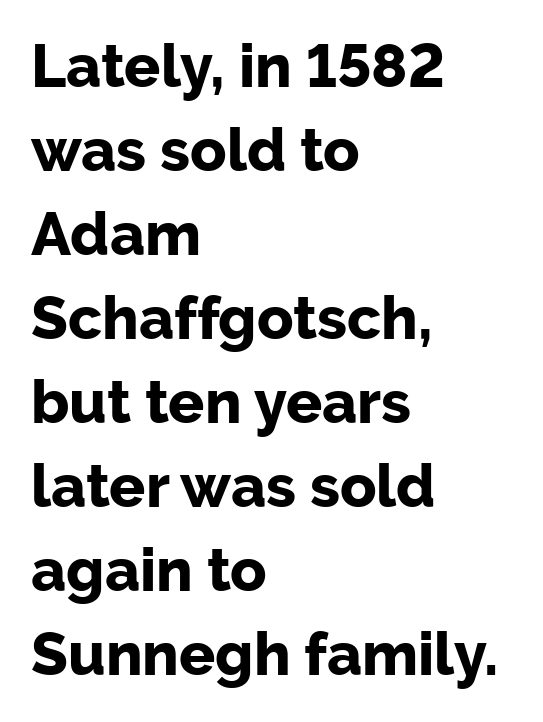
{"serif": "no", "italic": "no", "bold": "yes", "weight": "bold", "width": "normal", "stroke_contrast": "low", "x_height": "medium", "monospaced": "no", "underline": "no", "align": "left", "line_spacing": "normal", "line_spacing_ratio": 1.4, "letter_spacing": "normal", "letter_spacing_em": 0.0, "glyph_px": 60}
